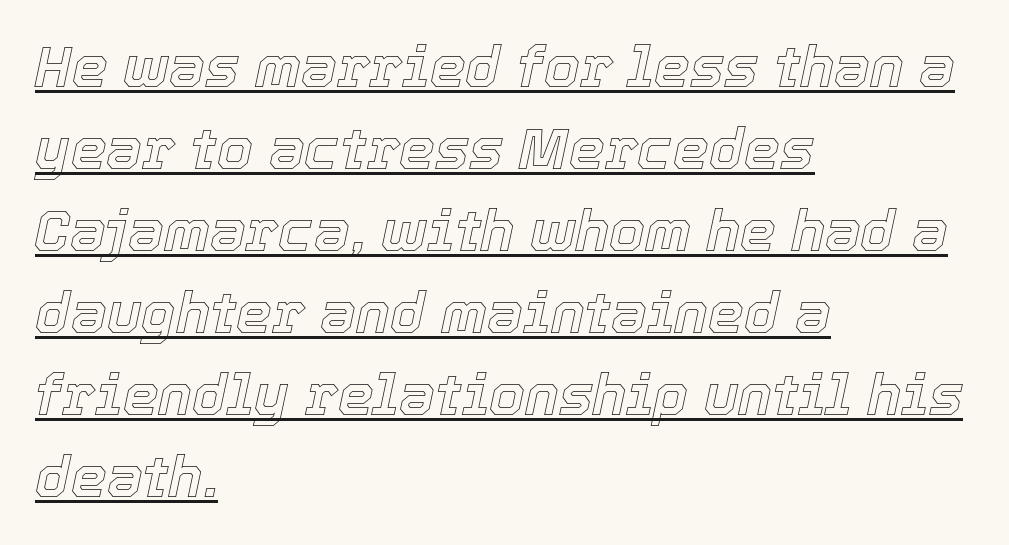
Each word holds together tightly as a unit, with standard inter-letter gaps. In designer terms, the underline attribute is active on this setting. In terms of leading, this rendering sits right in the middle. Character widths vary here, with narrow letters taking less room than wide ones. The passage is arranged the way most books set body copy — flush left.
